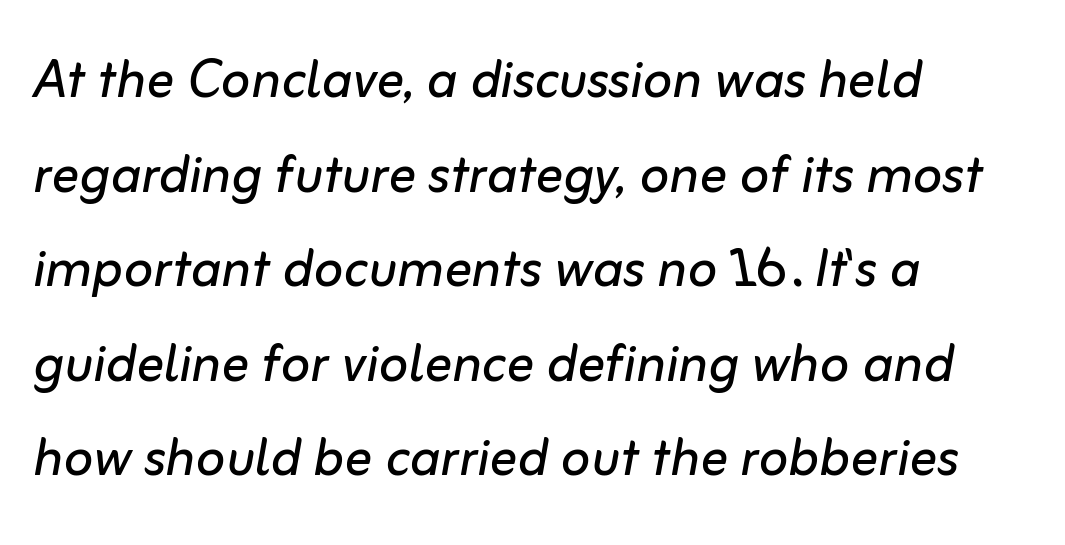
Slant detected: the letters are inclined. In terms of letterspacing, this is plain default setting. A classic flush-left, rag-right setting is used for this passage. Stroke mass is kept to a normal reading level or below. Notice how descenders clear the ascenders below comfortably — that's standard leading.
